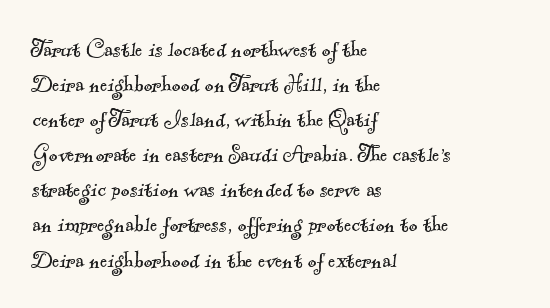
{"bold": "no", "underline": "no", "align": "left", "line_spacing": "normal", "line_spacing_ratio": 1.3, "letter_spacing": "normal", "letter_spacing_em": 0.0, "glyph_px": 27}
